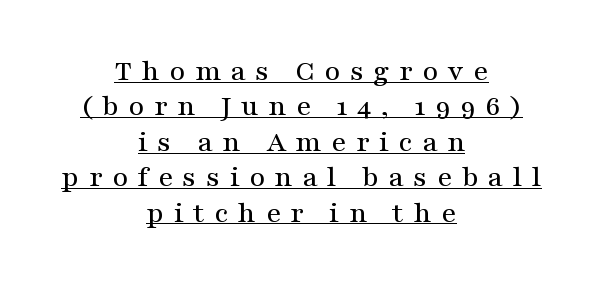
{"serif": "yes", "italic": "no", "width": "wide", "stroke_contrast": "medium", "x_height": "medium", "monospaced": "no", "underline": "yes", "align": "center", "line_spacing_ratio": 1.18, "letter_spacing": "wide", "letter_spacing_em": 0.32, "glyph_px": 30}
